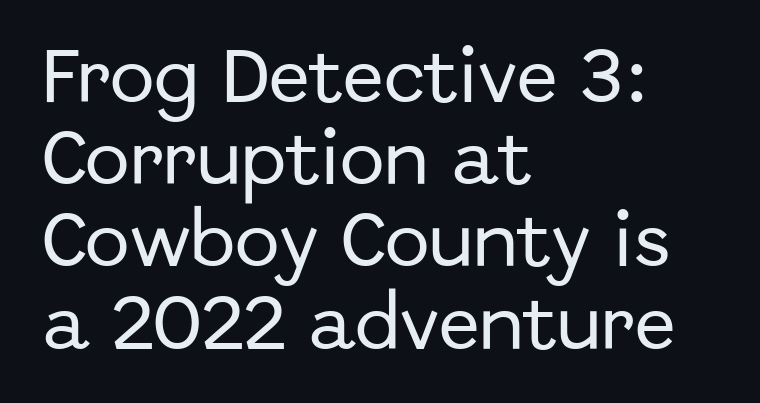
Q: Is the text italic (slanted)? A: No, it is upright.
Q: Is the typeface a serif or a sans-serif typeface? A: Sans-serif.
Q: Is the text underlined? A: No.
Q: How is the paragraph aligned? A: Left-aligned.
Q: Is the spacing between letters normal or unusually wide? A: Normal.
Q: Is the spacing between lines tight, normal or loose? A: Normal.
Q: Width (condensed, normal, or wide)? A: Normal.
Q: Stroke contrast? A: Low.
Q: x-height? A: Medium.
Q: Monospaced? A: No.
